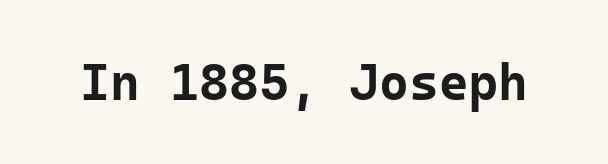
The image shows 51 px bold sans-serif type, upright, monospaced; set normal letter spacing, not underlined; low stroke contrast and a medium x-height.
